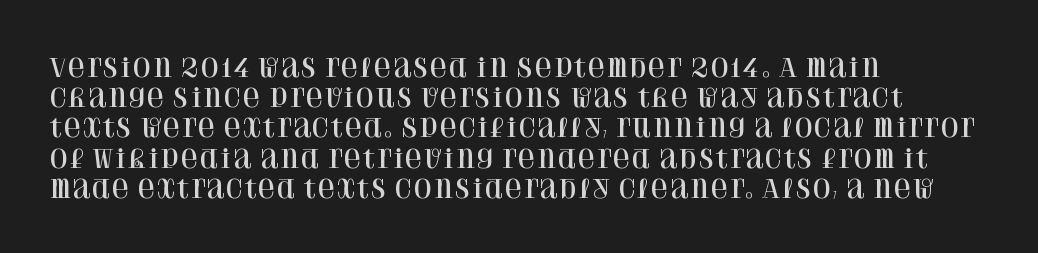
{"italic": "no", "underline": "no", "align": "left", "line_spacing": "normal", "line_spacing_ratio": 1.26, "letter_spacing": "normal", "letter_spacing_em": 0.0, "glyph_px": 24}
